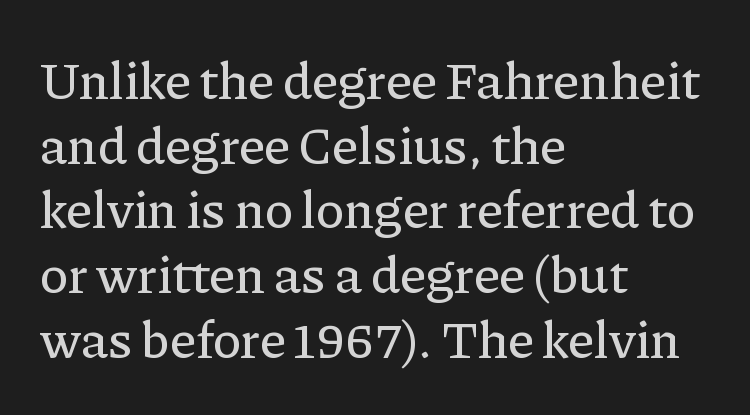
Q: Is the text italic (slanted)? A: No, it is upright.
Q: Is the typeface a serif or a sans-serif typeface? A: Serif.
Q: Is the text underlined? A: No.
Q: How is the paragraph aligned? A: Left-aligned.
Q: Is the spacing between letters normal or unusually wide? A: Normal.
Q: Width (condensed, normal, or wide)? A: Normal.
Q: Stroke contrast? A: Low.
Q: x-height? A: Medium.
Q: Monospaced? A: No.
